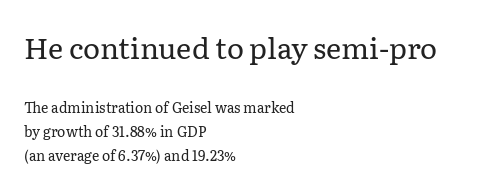
{"serif": "yes", "italic": "no", "bold": "no", "weight": "regular", "width": "normal", "stroke_contrast": "low", "x_height": "medium", "monospaced": "no", "underline": "no", "align": "left", "line_spacing": "normal", "line_spacing_ratio": 1.69, "letter_spacing": "normal", "letter_spacing_em": 0.0, "larger_block": "first", "size_ratio": 2.07, "glyph_px": 29}
